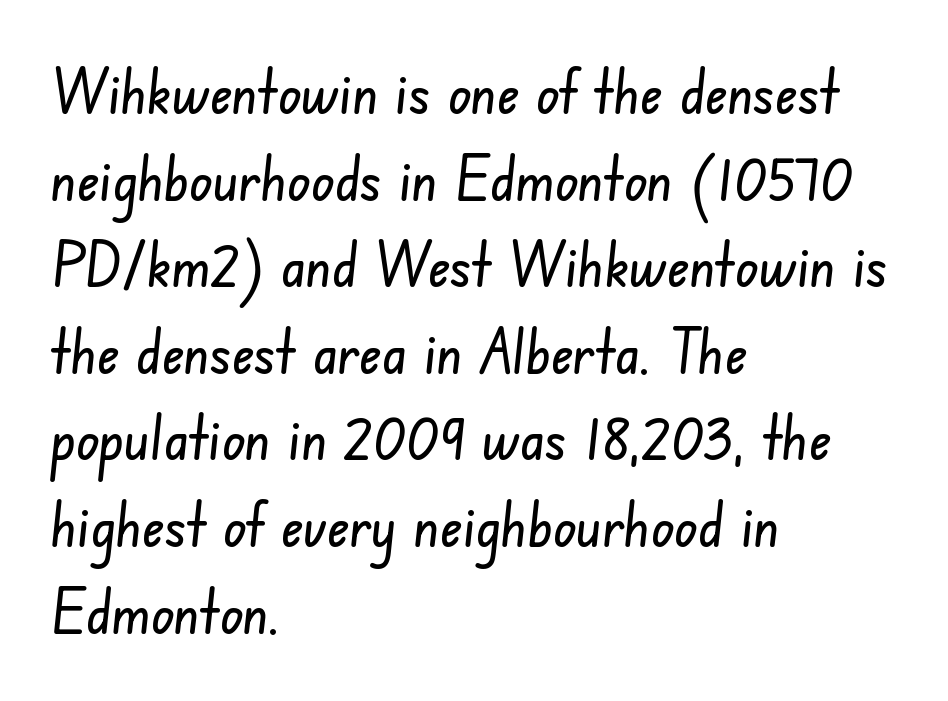
{"serif": "no", "width": "condensed", "stroke_contrast": "low", "x_height": "small", "monospaced": "no", "underline": "no", "align": "left", "line_spacing": "normal", "line_spacing_ratio": 1.42, "letter_spacing": "normal", "letter_spacing_em": 0.0, "glyph_px": 61}
